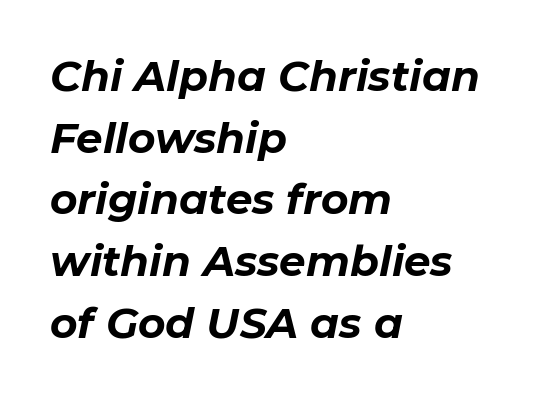
The image shows 42 px bold type, italic (leaning right); set left-aligned, normal line spacing (1.47x), normal letter spacing, not underlined; low stroke contrast and a medium x-height.
